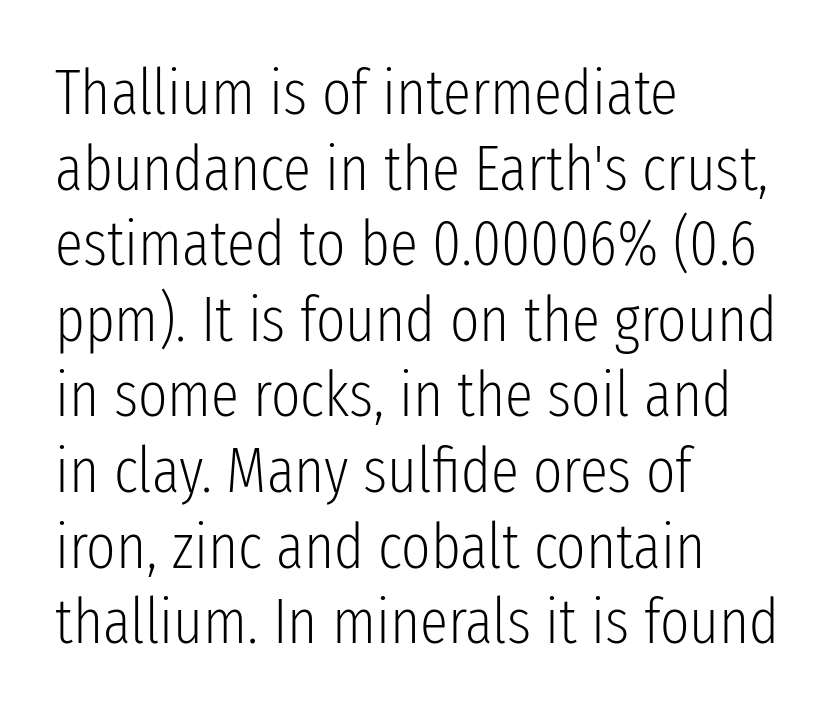
Q: Is the text bold? A: No.
Q: Is the text italic (slanted)? A: No, it is upright.
Q: Is the typeface a serif or a sans-serif typeface? A: Sans-serif.
Q: Is the text underlined? A: No.
Q: How is the paragraph aligned? A: Left-aligned.
Q: Is the spacing between letters normal or unusually wide? A: Normal.
Q: Width (condensed, normal, or wide)? A: Condensed.
Q: Stroke contrast? A: Low.
Q: x-height? A: Medium.
Q: Monospaced? A: No.
